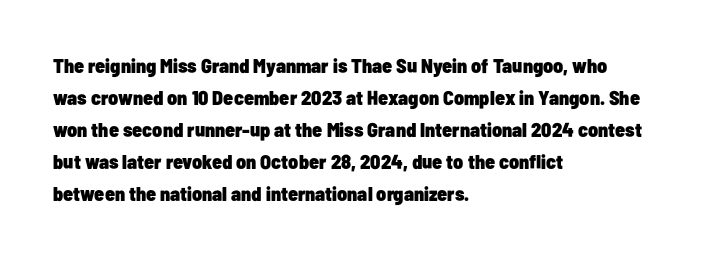
The image shows 20 px bold type, upright; set left-aligned, normal line spacing (1.6x), normal letter spacing, not underlined.
